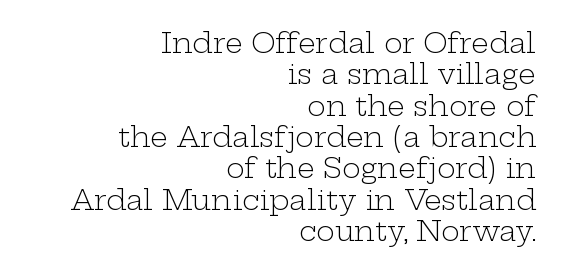
The image shows 28 px light, wide serif type, upright; set right-aligned, tight line spacing (1.12x), normal letter spacing, not underlined; low stroke contrast and a medium x-height.
